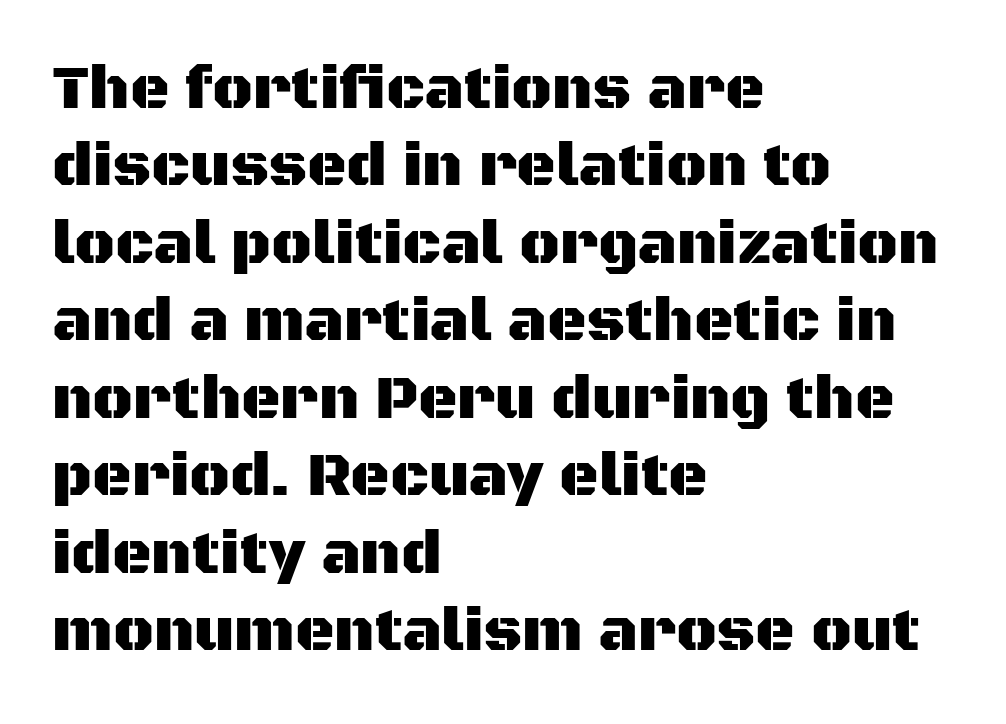
The image shows 61 px sans-serif type, upright; set left-aligned, normal line spacing (1.27x), normal letter spacing, not underlined; medium stroke contrast and a large x-height.
